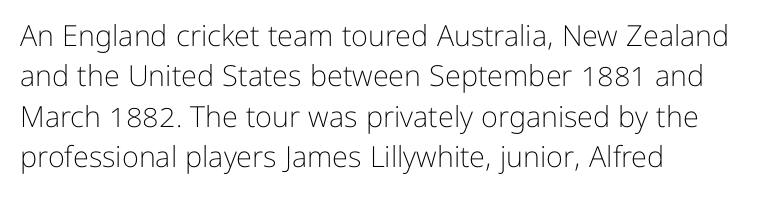
Q: Is the text bold? A: No.
Q: Is the text italic (slanted)? A: No, it is upright.
Q: Is the typeface a serif or a sans-serif typeface? A: Sans-serif.
Q: Is the text underlined? A: No.
Q: How is the paragraph aligned? A: Left-aligned.
Q: Is the spacing between letters normal or unusually wide? A: Normal.
Q: Is the spacing between lines tight, normal or loose? A: Normal.
Q: Width (condensed, normal, or wide)? A: Normal.
Q: Stroke contrast? A: Low.
Q: x-height? A: Medium.
Q: Monospaced? A: No.
